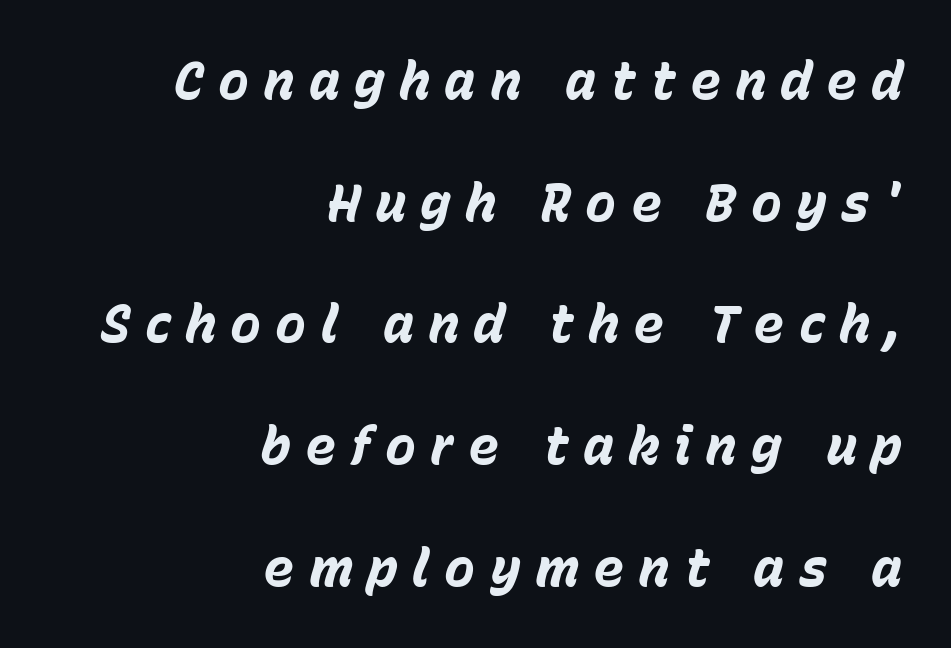
Q: Is the text bold? A: Yes.
Q: Is the text italic (slanted)? A: Yes, it leans right by about 15 degrees.
Q: Is the text underlined? A: No.
Q: How is the paragraph aligned? A: Right-aligned.
Q: Is the spacing between letters normal or unusually wide? A: Unusually wide.
Q: Is the spacing between lines tight, normal or loose? A: Loose.
Q: Width (condensed, normal, or wide)? A: Normal.
Q: Stroke contrast? A: Low.
Q: x-height? A: Medium.
Q: Monospaced? A: No.
